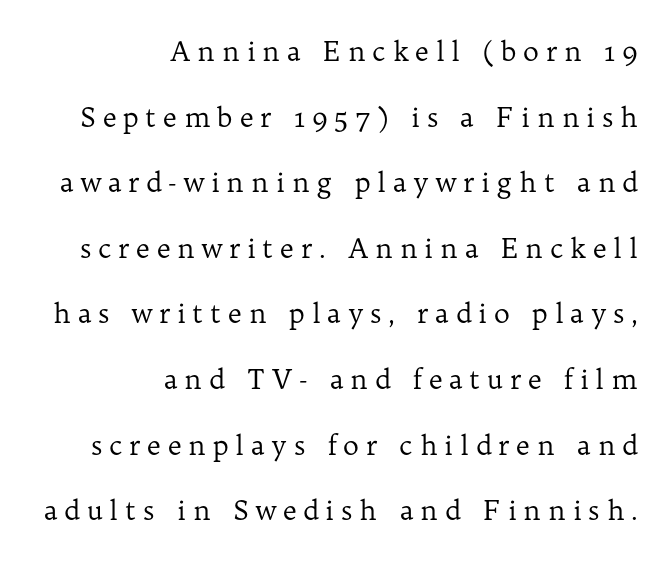
Q: Is the text bold? A: No.
Q: Is the text italic (slanted)? A: No, it is upright.
Q: Is the text underlined? A: No.
Q: How is the paragraph aligned? A: Right-aligned.
Q: Is the spacing between letters normal or unusually wide? A: Unusually wide.
Q: Is the spacing between lines tight, normal or loose? A: Loose.
